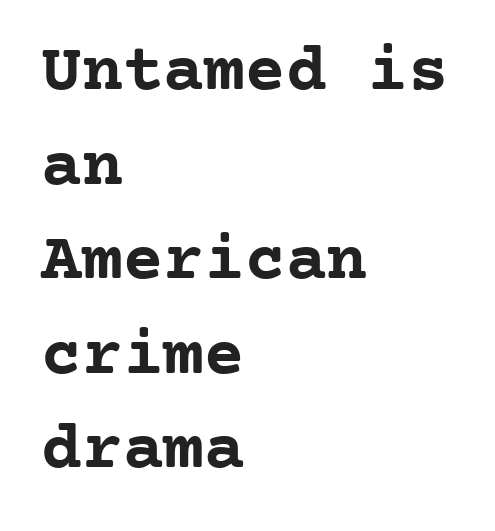
I'd call this a serif setting — the letters wear small feet. The passage shown is typed in a monospace face where columns stay perfectly aligned. Tracking here is standard; glyphs follow each other at the usual distance. Horizontal alignment here is leftward, the default for most running prose.
